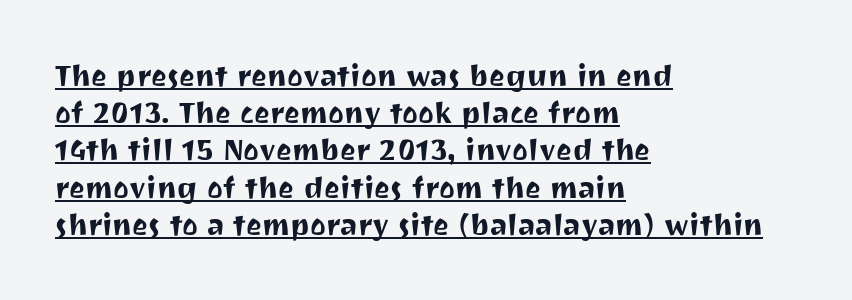
The image shows 30 px sans-serif type, upright; set left-aligned, line spacing 1.24x, normal letter spacing, underlined; medium stroke contrast and a medium x-height.
